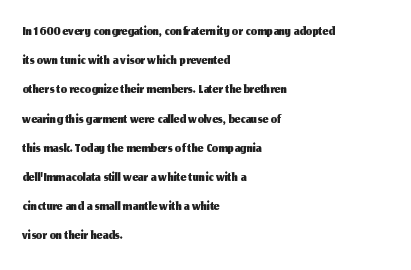
The image shows 20 px text type, upright; set left-aligned, normal line spacing (1.46x), normal letter spacing, not underlined.
